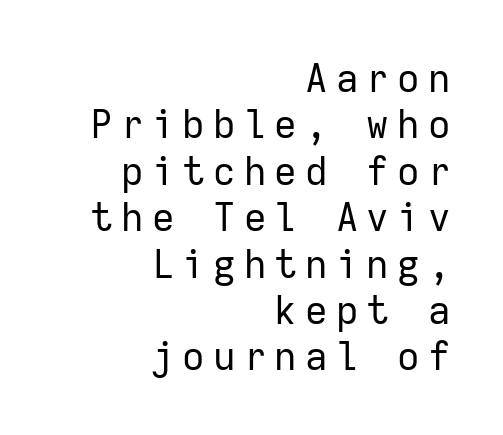
{"serif": "no", "italic": "no", "bold": "no", "weight": "regular", "width": "normal", "stroke_contrast": "low", "x_height": "medium", "monospaced": "yes", "underline": "no", "align": "right", "line_spacing_ratio": 1.19, "letter_spacing": "wide", "letter_spacing_em": 0.21, "glyph_px": 39}
